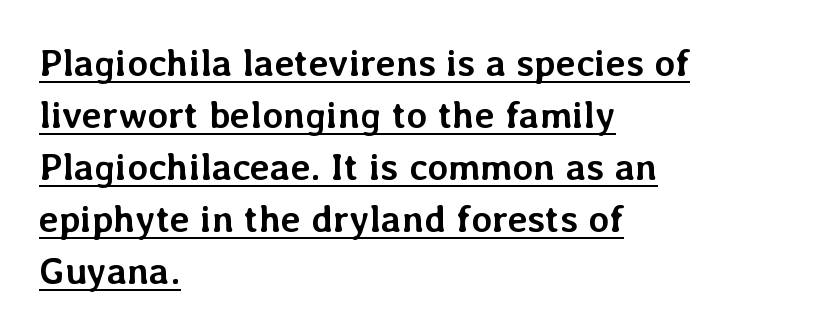
{"italic": "no", "bold": "yes", "weight": "semibold", "width": "normal", "stroke_contrast": "low", "x_height": "medium", "monospaced": "no", "underline": "yes", "align": "left", "line_spacing": "normal", "line_spacing_ratio": 1.37, "letter_spacing": "normal", "letter_spacing_em": 0.0, "glyph_px": 38}
